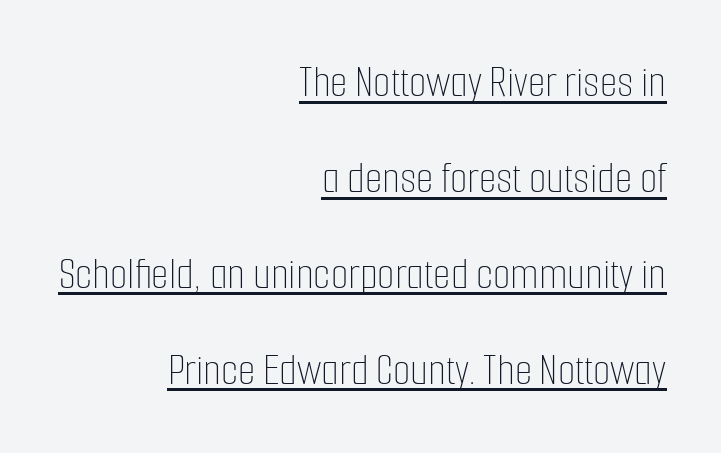
Rendered with straight, roman letterforms. Typeset ragged left — the right edge is the straight one. There is no visible air inserted between adjacent glyphs. Looks like regular typesetting: each glyph gets only the width it needs. The space between consecutive lines is lavish. Looks like someone drew a line under every word here.
